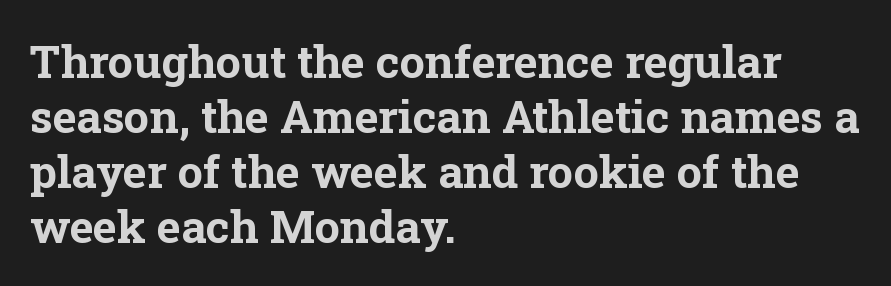
The image shows 45 px bold serif type, upright; set left-aligned, line spacing 1.22x, normal letter spacing, not underlined; low stroke contrast and a medium x-height.
